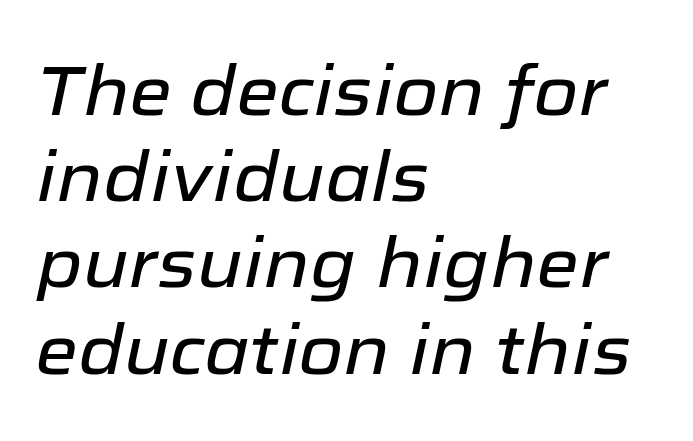
Horizontal alignment here is leftward, the default for most running prose. The vertical gap from one line to the next is medium. Glance below the letters and you will spot only blank space. There is no visible air inserted between adjacent glyphs. Notice how the stems are inclined rather than vertical — that's the hallmark of italics. The letters advance in unequal steps, a hallmark of proportional type.
